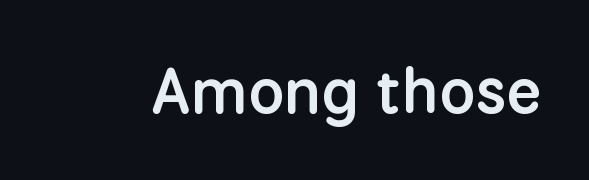
The image shows 63 px semibold sans-serif type, upright; set normal letter spacing, not underlined; low stroke contrast and a medium x-height.
